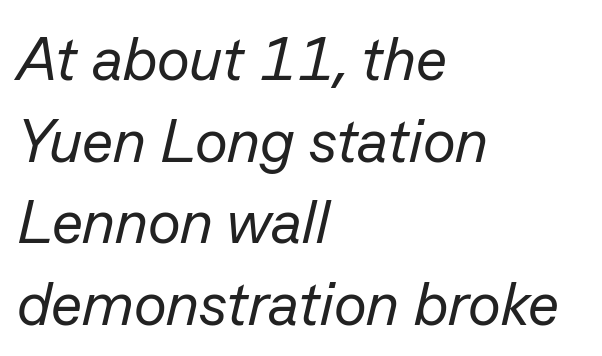
The image shows 61 px regular-weight type, italic (leaning right); set left-aligned, normal line spacing (1.34x), normal letter spacing, not underlined; low stroke contrast and a medium x-height.
